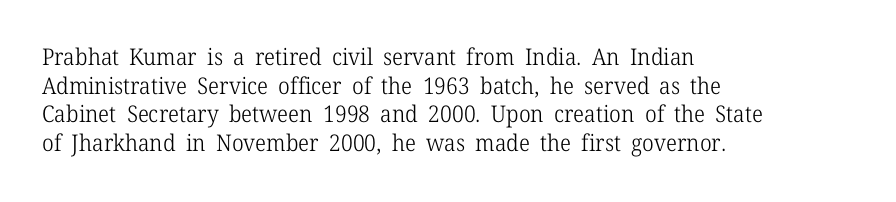
The lines sit at an ordinary, default distance from one another. The text block is weighted toward the left margin, trailing off unevenly rightward. Tracking value appears to be zero — textbook default spacing. Has an underline been added? It has not. Stroke mass is kept to a normal reading level or below.
